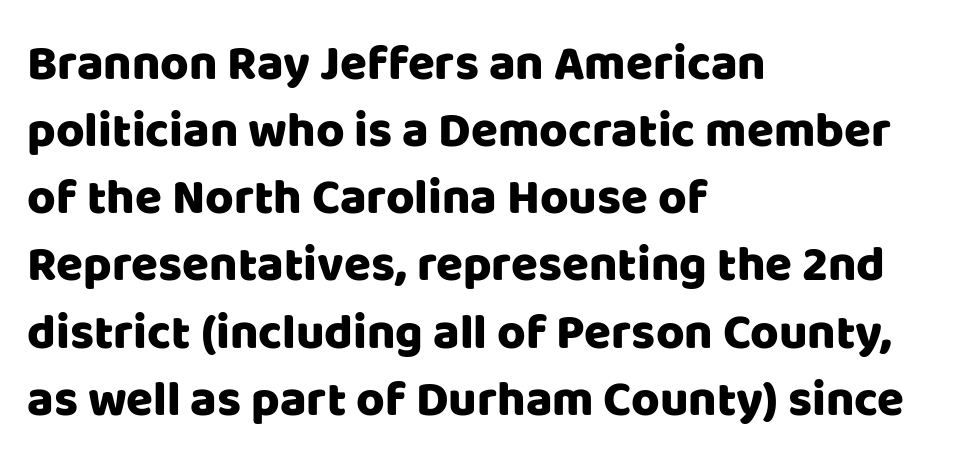
The image shows 49 px sans-serif type, upright; set left-aligned, normal line spacing (1.37x), normal letter spacing, not underlined; low stroke contrast and a large x-height.
